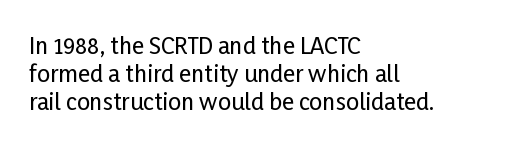
Look at the tracking — it's just the regular setting, nothing added. Caption: multi-line text, flush left, ragged right. Notice how the stems are strictly vertical — no italics here. A clean baseline with only descenders dipping below it.
